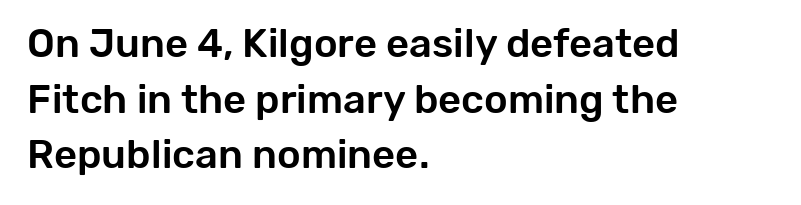
The image shows 40 px sans-serif type, upright; set left-aligned, normal line spacing (1.39x), normal letter spacing, not underlined; low stroke contrast and a medium x-height.
